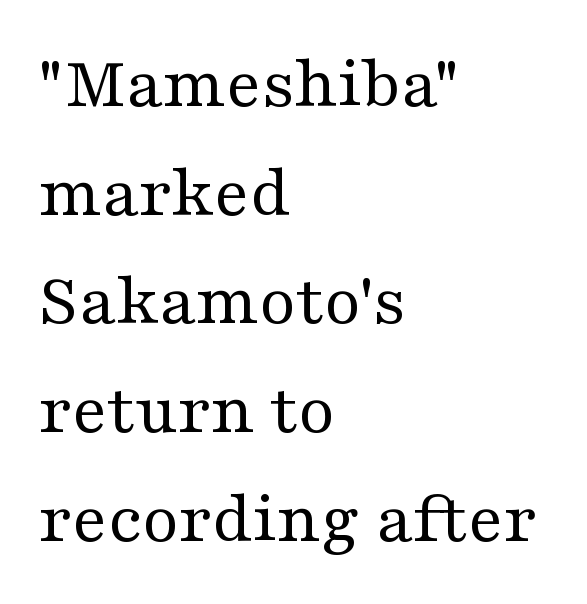
{"serif": "yes", "italic": "no", "bold": "no", "weight": "regular", "width": "wide", "stroke_contrast": "medium", "x_height": "medium", "monospaced": "no", "underline": "no", "align": "left", "line_spacing": "normal", "line_spacing_ratio": 1.45, "letter_spacing": "normal", "letter_spacing_em": 0.0, "glyph_px": 75}
